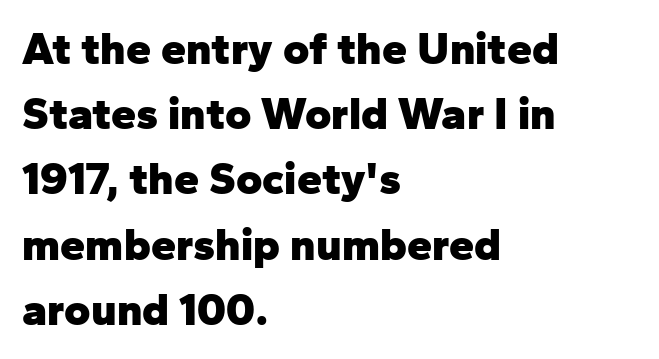
{"serif": "no", "italic": "no", "bold": "yes", "weight": "heavy", "width": "normal", "stroke_contrast": "low", "x_height": "medium", "monospaced": "no", "underline": "no", "align": "left", "line_spacing": "normal", "line_spacing_ratio": 1.45, "letter_spacing": "normal", "letter_spacing_em": 0.0, "glyph_px": 45}
